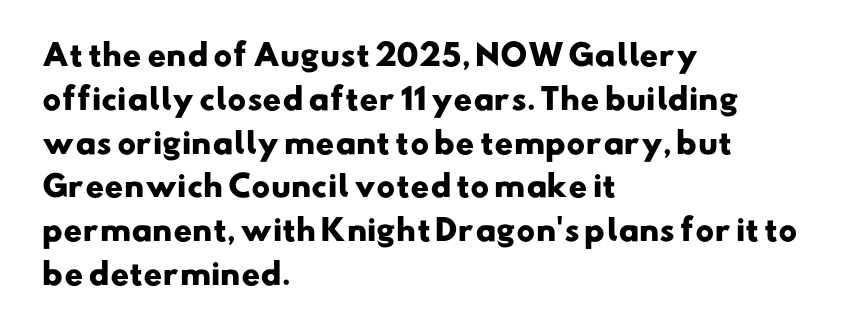
Line spacing here is normal. On the weight axis this lands at bold, roughly 700. Caption: standard tracking, unaltered. The rendering uses natural spacing where letterforms have individual widths. Which margin do the lines hug? The left one — the right edge is uneven.
